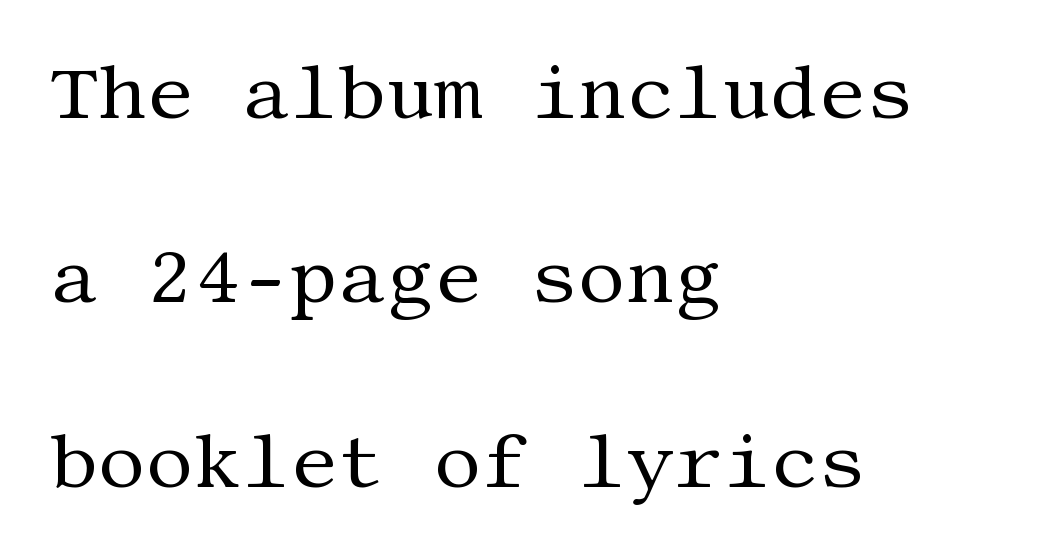
The image shows 75 px regular-weight serif type, upright; set left-aligned, loose line spacing (2.46x), normal letter spacing, not underlined; medium stroke contrast and a large x-height.
